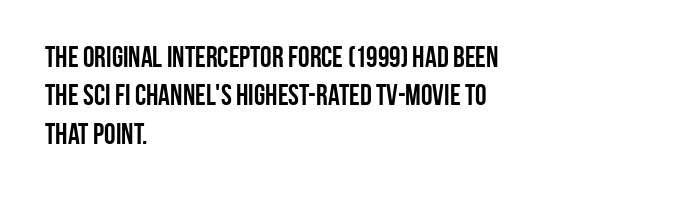
{"serif": "no", "italic": "no", "bold": "yes", "weight": "semibold", "width": "condensed", "stroke_contrast": "low", "x_height": "large", "monospaced": "no", "underline": "no", "align": "left", "line_spacing": "normal", "line_spacing_ratio": 1.32, "letter_spacing": "normal", "letter_spacing_em": 0.0, "glyph_px": 29}
